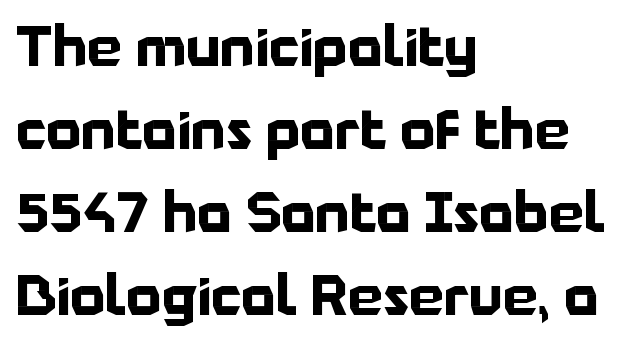
Q: Is the text bold? A: Yes.
Q: Is the text italic (slanted)? A: No, it is upright.
Q: Is the typeface a serif or a sans-serif typeface? A: Sans-serif.
Q: Is the text underlined? A: No.
Q: How is the paragraph aligned? A: Left-aligned.
Q: Is the spacing between letters normal or unusually wide? A: Normal.
Q: Is the spacing between lines tight, normal or loose? A: Normal.
Q: Width (condensed, normal, or wide)? A: Normal.
Q: Stroke contrast? A: Low.
Q: x-height? A: Medium.
Q: Monospaced? A: No.
